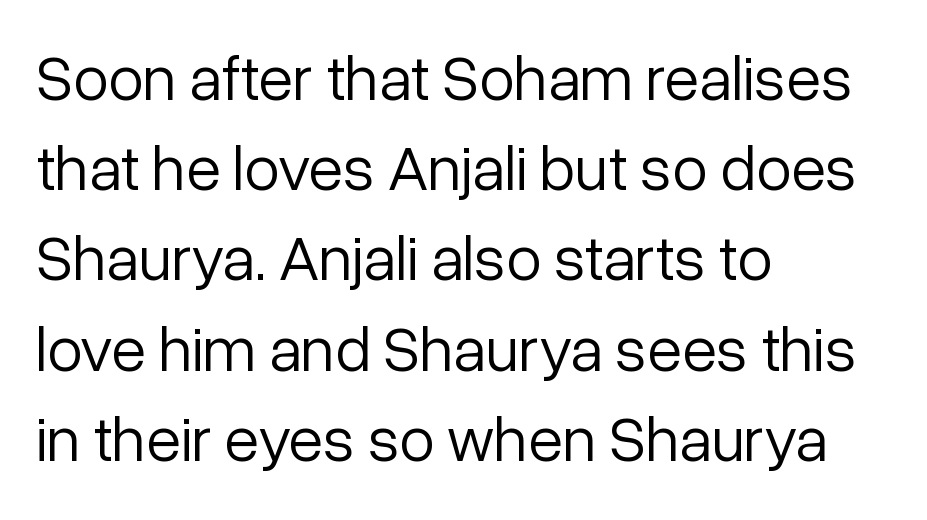
The image shows 64 px light sans-serif type, upright; set left-aligned, normal line spacing (1.41x), normal letter spacing, not underlined; low stroke contrast and a medium x-height.
